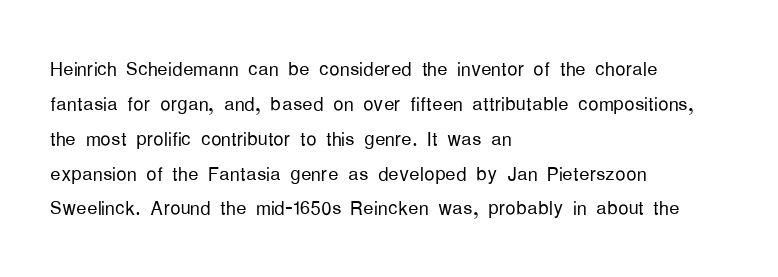
The image shows 26 px text type, upright; set left-aligned, normal line spacing (1.34x), normal letter spacing, not underlined.
